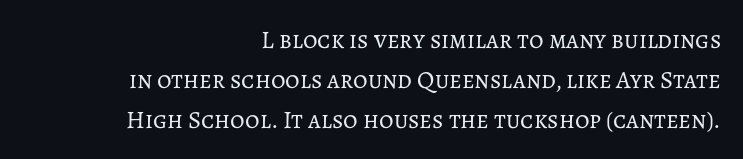
{"italic": "no", "bold": "no", "underline": "no", "align": "right", "line_spacing": "normal", "line_spacing_ratio": 1.6, "letter_spacing": "normal", "letter_spacing_em": 0.0, "glyph_px": 25}
